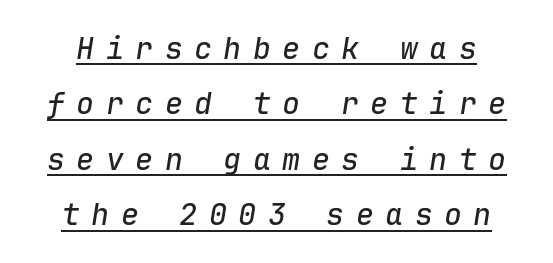
{"italic": "yes", "lean": "right", "slant_degrees": 9, "width": "normal", "stroke_contrast": "low", "x_height": "medium", "monospaced": "yes", "underline": "yes", "line_spacing_ratio": 1.85, "letter_spacing": "wide", "letter_spacing_em": 0.38, "glyph_px": 30}
